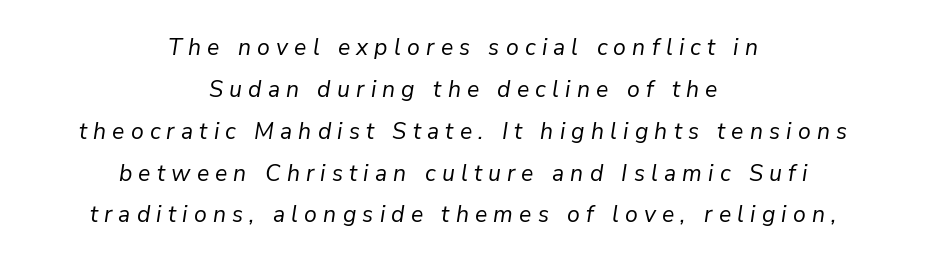
Q: Is the text bold? A: No.
Q: Is the text italic (slanted)? A: Yes, it leans right by about 9 degrees.
Q: Is the text underlined? A: No.
Q: How is the paragraph aligned? A: Centered.
Q: Is the spacing between letters normal or unusually wide? A: Unusually wide.
